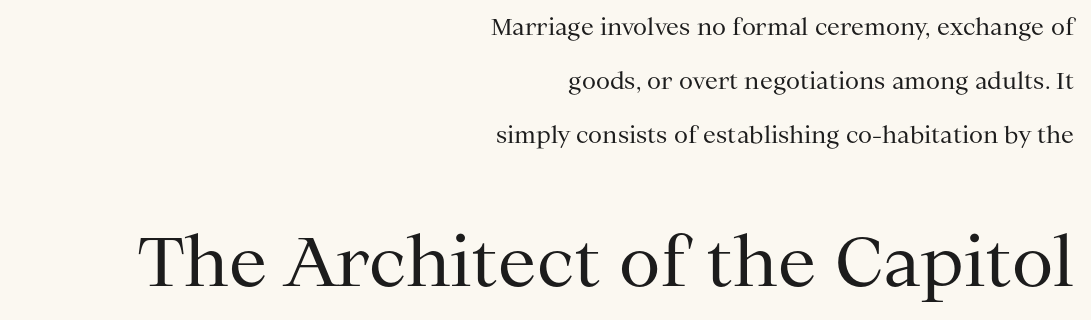
Compared with a typical body face, this is equally light or lighter still. The designer dialed line spacing up above the default. Leftover space on each line is placed entirely before the opening word. Ordinary non-slanted type is in use.
